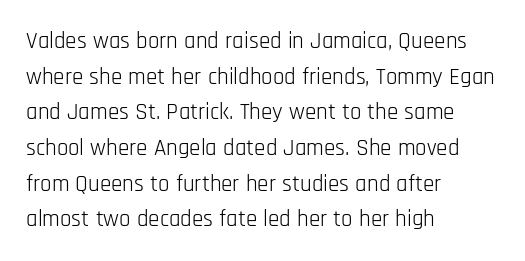
{"italic": "no", "bold": "no", "underline": "no", "align": "left", "line_spacing": "normal", "line_spacing_ratio": 1.55, "letter_spacing": "normal", "letter_spacing_em": 0.0, "glyph_px": 23}
